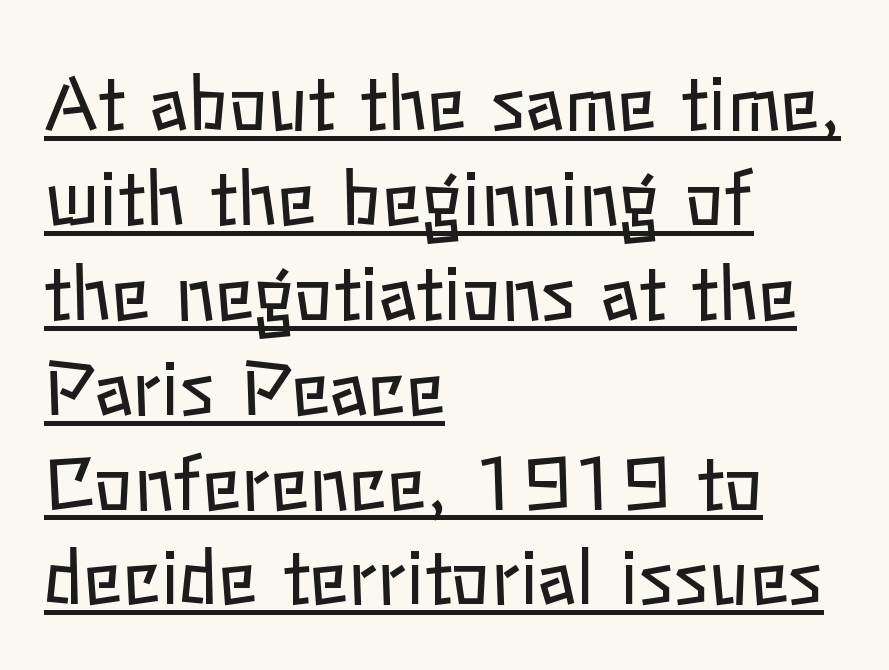
Notice how a bar underscores the lettering throughout. Proportional: the letters do not fall into vertical columns. Stem width sits at or under what a default text font uses. The lettering stays uniformly vertical, giving the passage a roman look. This rendering uses left alignment, leaving the right contour irregular.
